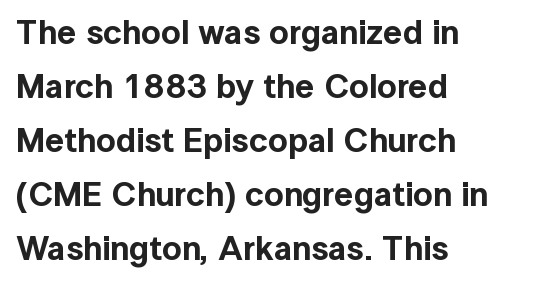
{"serif": "no", "italic": "no", "width": "normal", "x_height": "medium", "monospaced": "no", "underline": "no", "align": "left", "line_spacing": "normal", "line_spacing_ratio": 1.59, "letter_spacing": "normal", "letter_spacing_em": 0.0, "glyph_px": 34}
